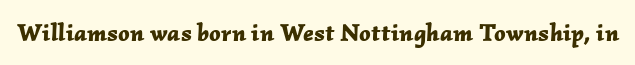
{"italic": "yes", "lean": "right", "slant_degrees": 2, "bold": "yes", "underline": "no", "letter_spacing": "normal", "letter_spacing_em": 0.0, "glyph_px": 25}
